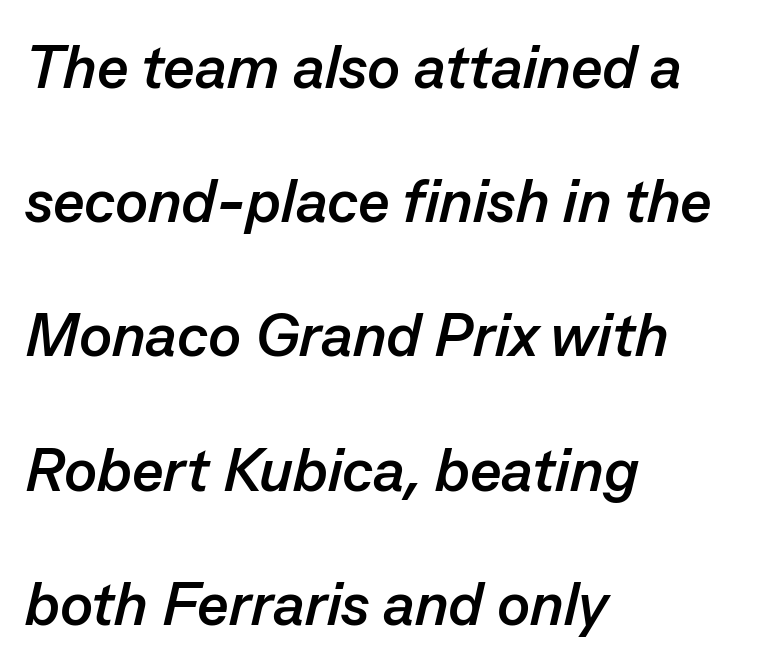
{"italic": "yes", "lean": "right", "slant_degrees": 13, "bold": "yes", "weight": "semibold", "width": "normal", "stroke_contrast": "low", "x_height": "medium", "monospaced": "no", "underline": "no", "align": "left", "line_spacing": "loose", "line_spacing_ratio": 2.2, "letter_spacing": "normal", "letter_spacing_em": 0.0, "glyph_px": 61}
